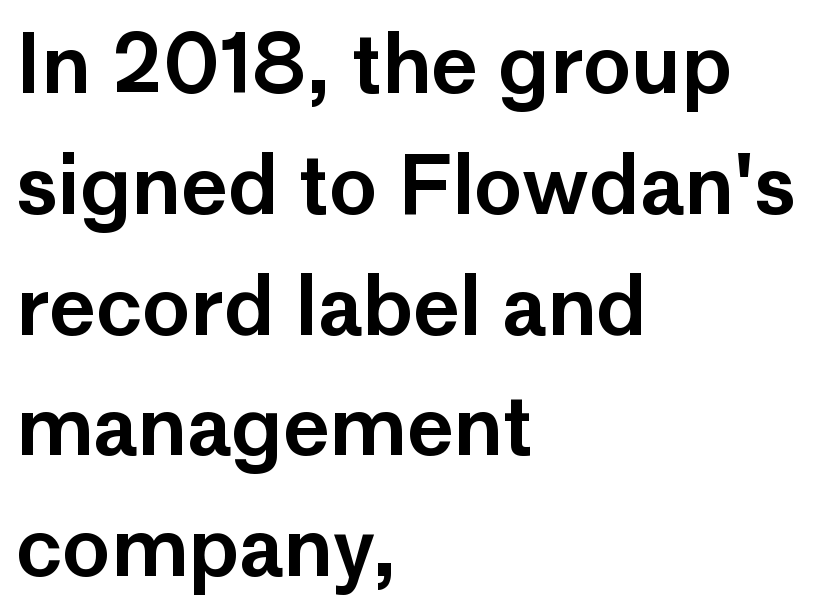
{"serif": "no", "italic": "no", "width": "normal", "stroke_contrast": "low", "x_height": "medium", "monospaced": "no", "underline": "no", "align": "left", "line_spacing": "normal", "line_spacing_ratio": 1.51, "letter_spacing": "normal", "letter_spacing_em": 0.0, "glyph_px": 80}
